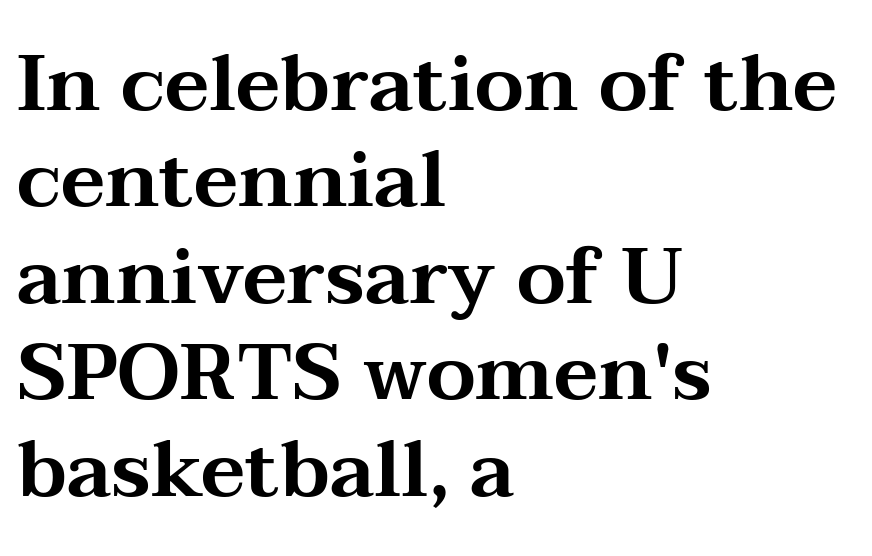
{"serif": "yes", "italic": "no", "width": "wide", "stroke_contrast": "medium", "x_height": "medium", "monospaced": "no", "underline": "no", "align": "left", "line_spacing_ratio": 1.22, "letter_spacing": "normal", "letter_spacing_em": 0.0, "glyph_px": 79}
